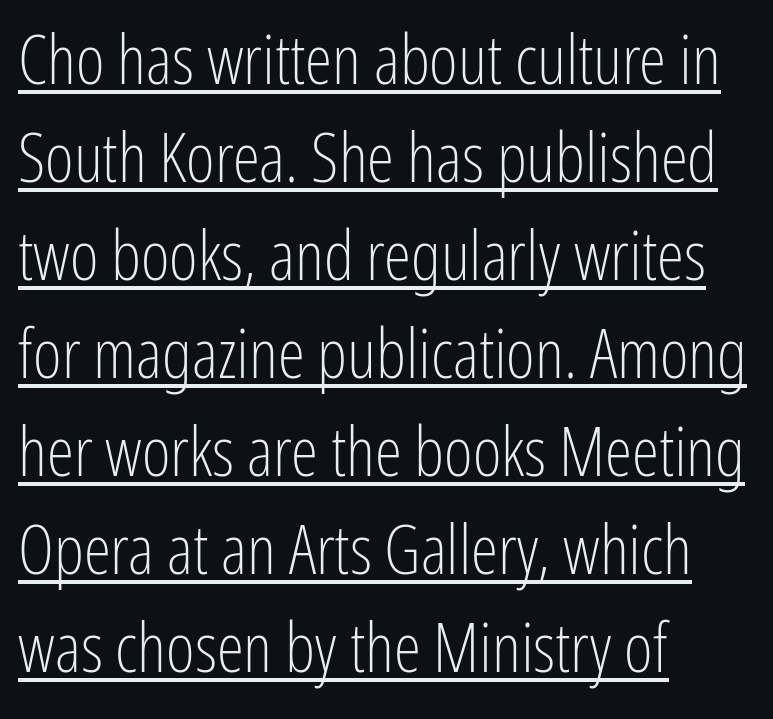
Q: Is the text bold? A: No.
Q: Is the text italic (slanted)? A: No, it is upright.
Q: Is the typeface a serif or a sans-serif typeface? A: Sans-serif.
Q: Is the text underlined? A: Yes.
Q: How is the paragraph aligned? A: Left-aligned.
Q: Is the spacing between letters normal or unusually wide? A: Normal.
Q: Is the spacing between lines tight, normal or loose? A: Normal.
Q: Width (condensed, normal, or wide)? A: Condensed.
Q: Stroke contrast? A: Low.
Q: x-height? A: Medium.
Q: Monospaced? A: No.
